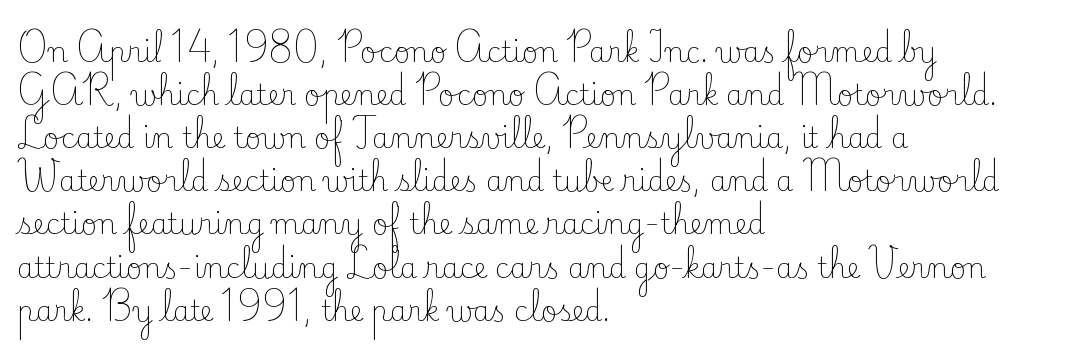
The image shows 28 px light serif type, upright; set left-aligned, normal line spacing (1.54x), normal letter spacing, not underlined; low stroke contrast and a small x-height.
